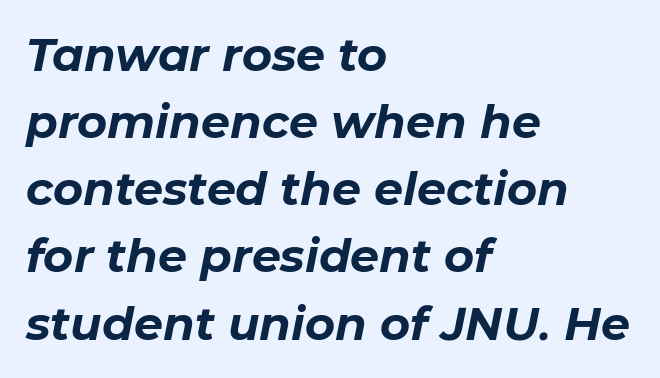
Proportional: the letters do not fall into vertical columns. The string is rendered with underlining switched off. The tracking reads as untouched default to a designer's eye. Every character sits at an angle, as italics do. The rendering uses a moderate line-height, typical for paragraphs.
